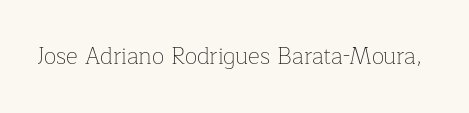
The image shows 23 px text type, upright; set normal letter spacing, not underlined.
